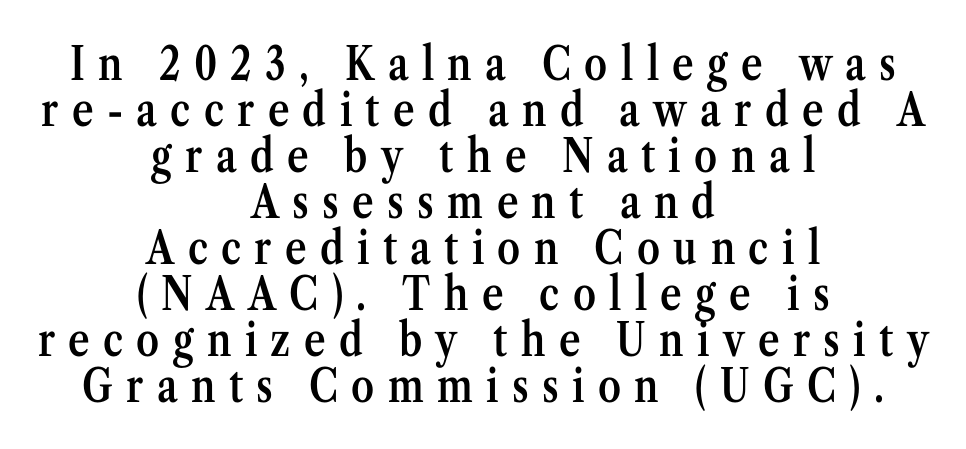
The image shows 46 px semibold, condensed serif type, upright; set centered, tight line spacing (1.0x), unusually wide letter spacing (+0.29 em), not underlined; medium stroke contrast and a medium x-height.
